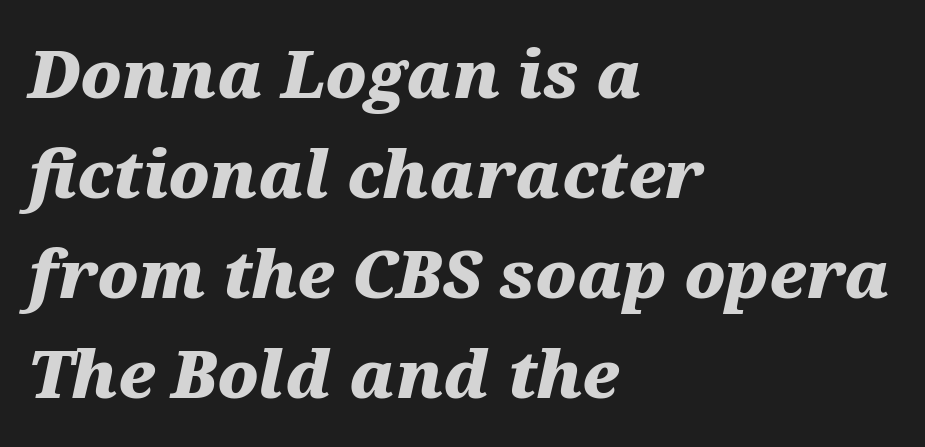
{"italic": "yes", "lean": "right", "slant_degrees": 12, "bold": "yes", "weight": "heavy", "width": "wide", "stroke_contrast": "medium", "x_height": "medium", "monospaced": "no", "underline": "no", "align": "left", "line_spacing": "normal", "line_spacing_ratio": 1.54, "letter_spacing": "normal", "letter_spacing_em": 0.0, "glyph_px": 65}
